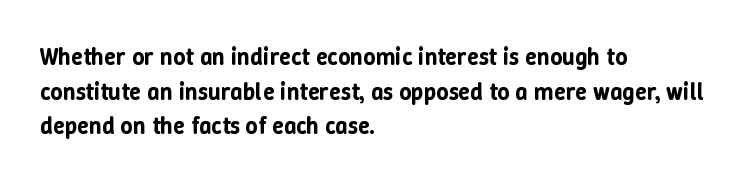
Q: Is the text italic (slanted)? A: No, it is upright.
Q: Is the text underlined? A: No.
Q: How is the paragraph aligned? A: Left-aligned.
Q: Is the spacing between letters normal or unusually wide? A: Normal.
Q: Is the spacing between lines tight, normal or loose? A: Normal.
